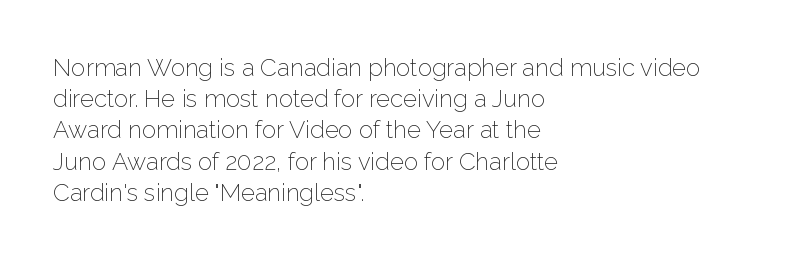
The ragged edge is on the right, which tells us the setting is flush left. The passage shown is not underscored anywhere. These lines were composed using upright roman letters. This sample uses plain, unmodified letter spacing. Reading down the column, the eye jumps a familiar distance to each next line.
